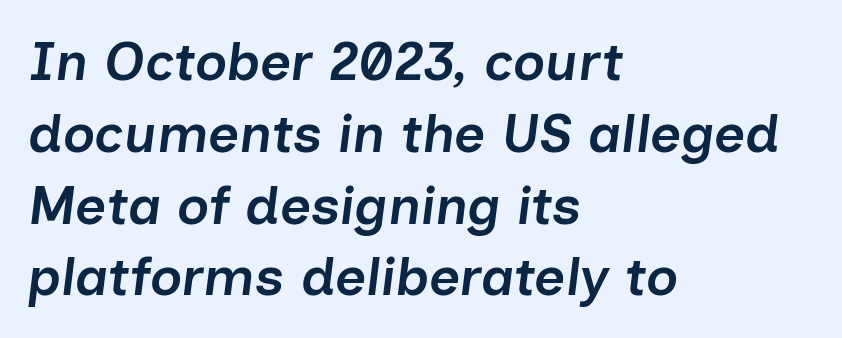
{"italic": "yes", "lean": "right", "slant_degrees": 7, "bold": "semi", "weight": "semibold", "width": "normal", "stroke_contrast": "low", "x_height": "medium", "monospaced": "no", "underline": "no", "align": "left", "line_spacing": "normal", "line_spacing_ratio": 1.33, "letter_spacing": "normal", "letter_spacing_em": 0.0, "glyph_px": 54}
